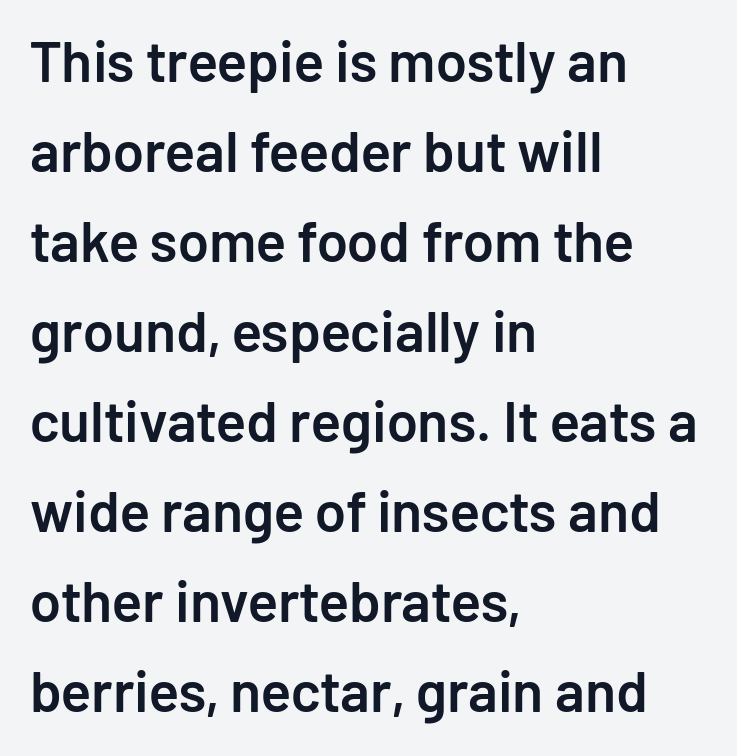
Q: Is the text bold? A: Semi-bold.
Q: Is the text italic (slanted)? A: No, it is upright.
Q: Is the typeface a serif or a sans-serif typeface? A: Sans-serif.
Q: Is the text underlined? A: No.
Q: How is the paragraph aligned? A: Left-aligned.
Q: Is the spacing between letters normal or unusually wide? A: Normal.
Q: Is the spacing between lines tight, normal or loose? A: Normal.
Q: Width (condensed, normal, or wide)? A: Normal.
Q: Stroke contrast? A: Low.
Q: x-height? A: Medium.
Q: Monospaced? A: No.
